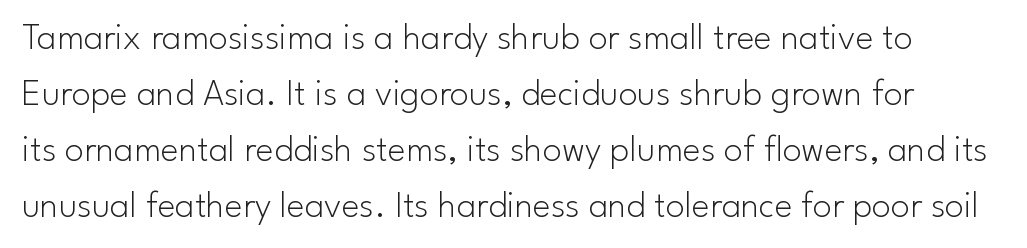
{"serif": "no", "italic": "no", "bold": "no", "weight": "light", "width": "normal", "stroke_contrast": "low", "x_height": "small", "monospaced": "no", "underline": "no", "line_spacing": "normal", "line_spacing_ratio": 1.47, "letter_spacing": "normal", "letter_spacing_em": 0.0, "glyph_px": 38}
